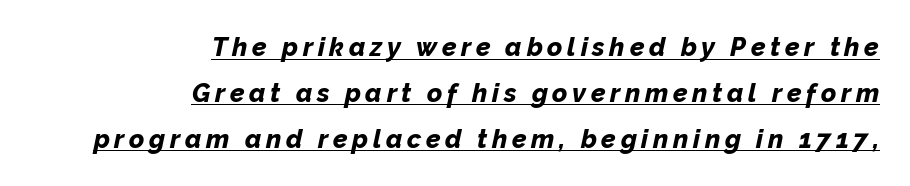
Visually the block forms a straight wall on the right and a jagged coastline on the left. The glyphs are accompanied by a horizontal stroke just below them. Does the lettering tilt? It does — this is italic. The rendering uses a bold face; every stroke is thick and dark.
